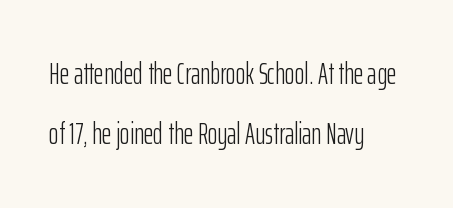
The image shows 30 px light, condensed sans-serif type, upright; set left-aligned, loose line spacing (2.01x), normal letter spacing, not underlined; low stroke contrast and a medium x-height.
